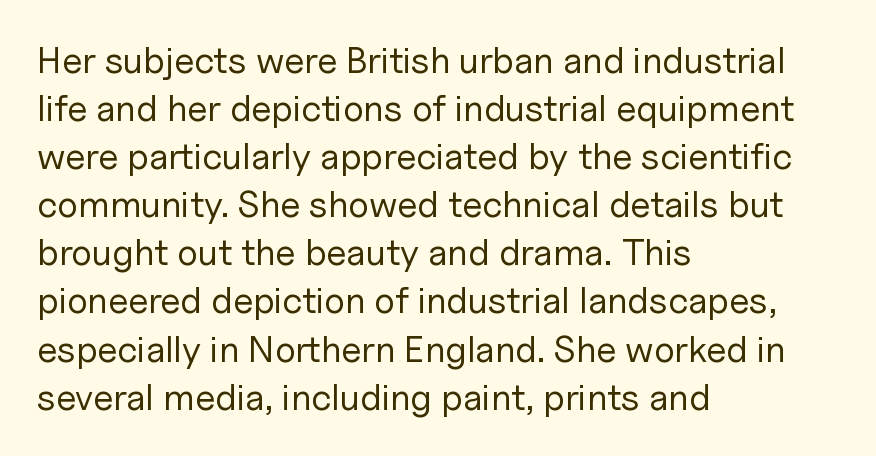
Q: Is the text bold? A: No.
Q: Is the text italic (slanted)? A: No, it is upright.
Q: Is the typeface a serif or a sans-serif typeface? A: Sans-serif.
Q: Is the text underlined? A: No.
Q: How is the paragraph aligned? A: Left-aligned.
Q: Is the spacing between letters normal or unusually wide? A: Normal.
Q: Is the spacing between lines tight, normal or loose? A: Normal.
Q: Width (condensed, normal, or wide)? A: Normal.
Q: Stroke contrast? A: Low.
Q: x-height? A: Medium.
Q: Monospaced? A: No.
